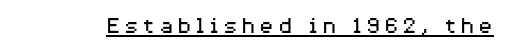
{"italic": "no", "bold": "no", "underline": "yes", "glyph_px": 24}
